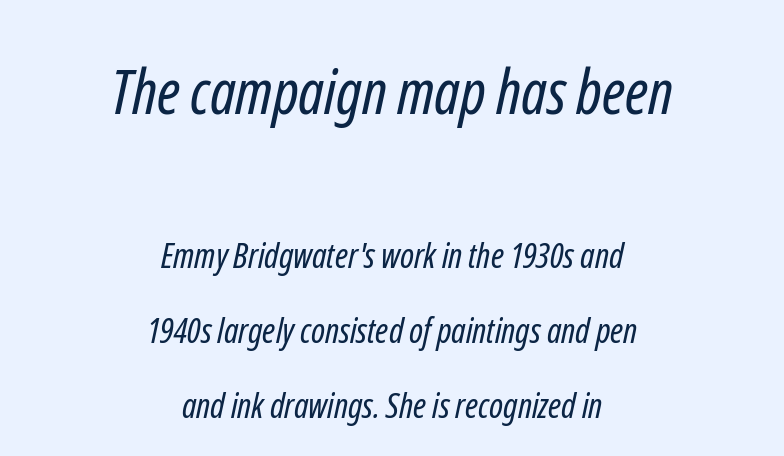
{"serif": "no", "bold": "no", "weight": "regular", "width": "condensed", "stroke_contrast": "low", "x_height": "medium", "monospaced": "no", "underline": "no", "align": "center", "line_spacing": "loose", "line_spacing_ratio": 2.15, "letter_spacing": "normal", "letter_spacing_em": 0.0, "larger_block": "first", "size_ratio": 1.77, "glyph_px": 62}
